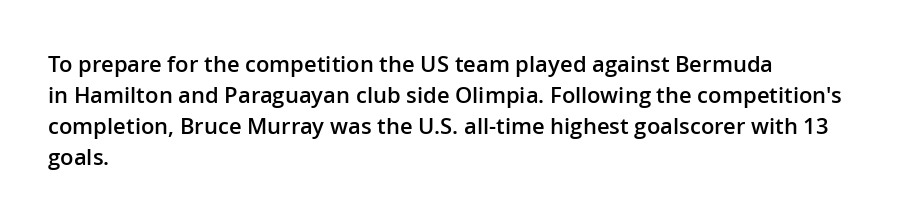
The image shows 22 px text type, upright; set left-aligned, normal line spacing (1.41x), normal letter spacing, not underlined.
